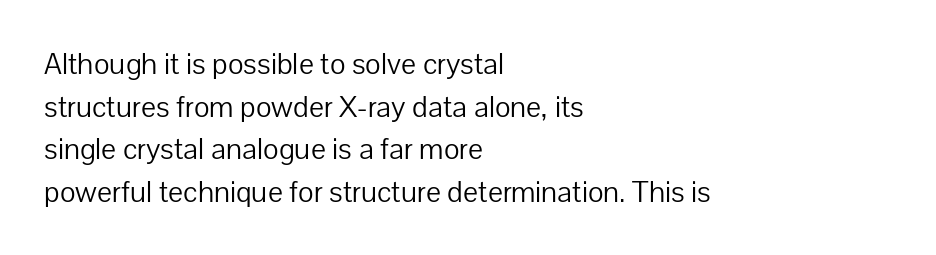
Unlike italic type, these characters show no tilt at all. Reading down the block, your eye returns to a fixed left position each line. The horizontal fit of the characters is conventional and even. Character widths vary here, with narrow letters taking less room than wide ones.
